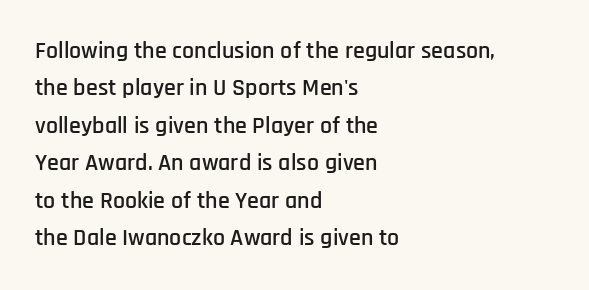
The image shows 24 px text type, upright; set left-aligned, normal line spacing (1.56x), normal letter spacing, not underlined.
